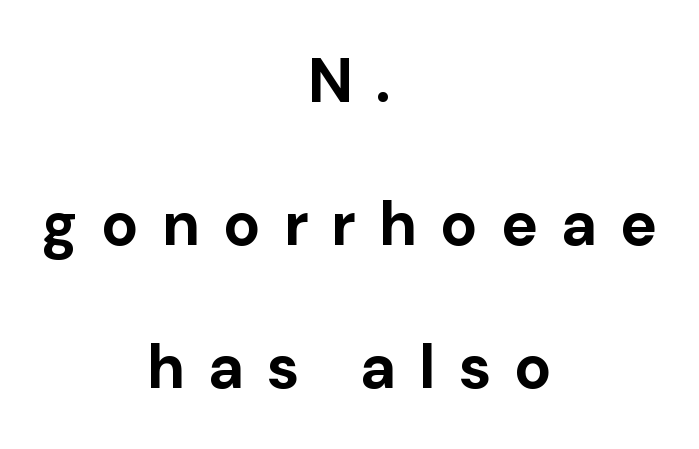
When letters stand straight like this, we call the style roman or upright. The letters are bold, with thick, heavy strokes. The specimen omits any rule beneath the text block's lines. Regarding serifs, this sample does without them. The space between consecutive lines is lavish.
